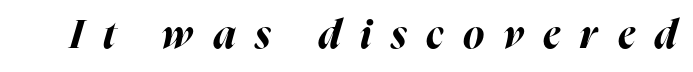
The image shows 40 px bold type, italic (leaning right); set unusually wide letter spacing (+0.49 em), not underlined; high stroke contrast and a medium x-height.
